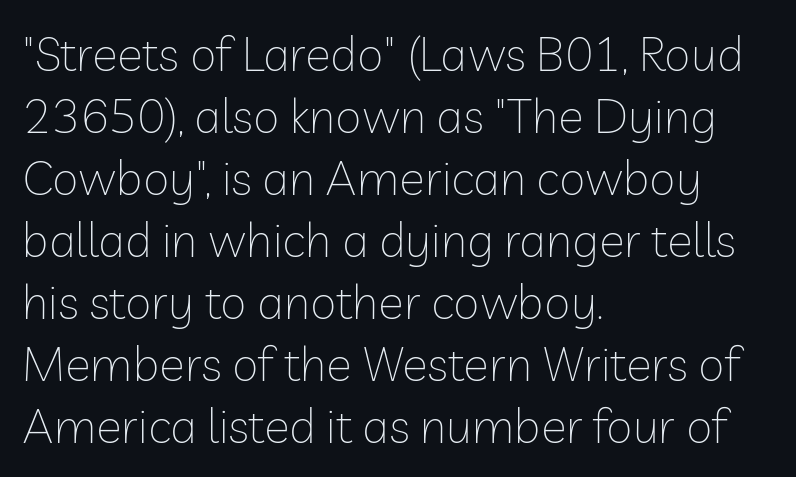
The image shows 48 px thin sans-serif type, upright; set left-aligned, normal line spacing (1.29x), normal letter spacing, not underlined; low stroke contrast and a medium x-height.
